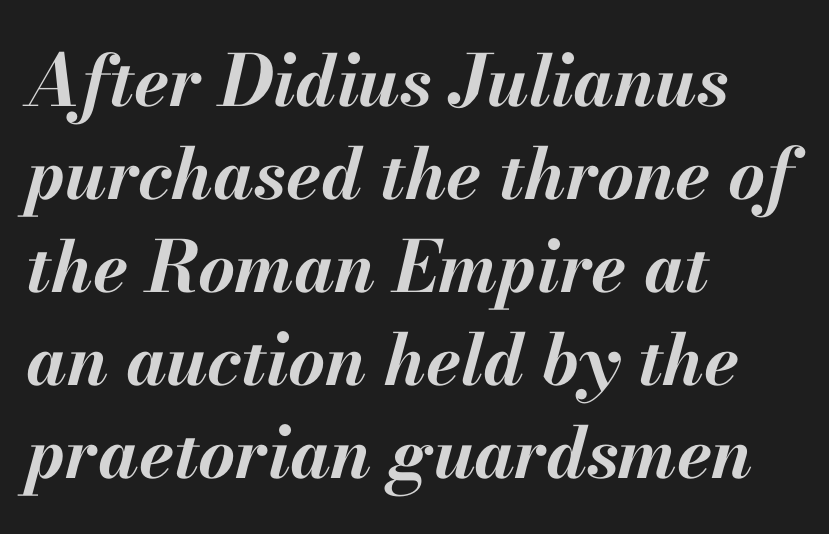
{"italic": "yes", "lean": "right", "slant_degrees": 13, "bold": "yes", "weight": "bold", "width": "normal", "stroke_contrast": "medium", "x_height": "small", "monospaced": "no", "underline": "no", "align": "left", "line_spacing": "normal", "line_spacing_ratio": 1.31, "letter_spacing": "normal", "letter_spacing_em": 0.0, "glyph_px": 71}
